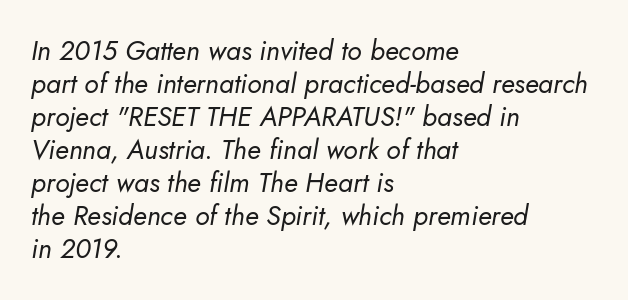
Q: Is the text bold? A: No.
Q: Is the text italic (slanted)? A: Yes, it leans right by about 5 degrees.
Q: Is the text underlined? A: No.
Q: How is the paragraph aligned? A: Left-aligned.
Q: Is the spacing between letters normal or unusually wide? A: Normal.
